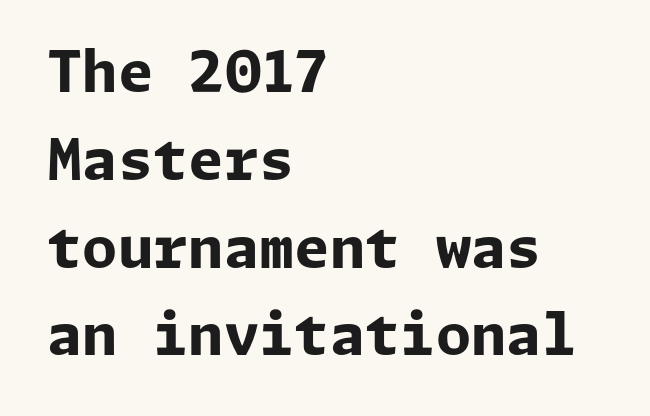
{"serif": "no", "italic": "no", "bold": "yes", "weight": "bold", "width": "normal", "stroke_contrast": "low", "x_height": "medium", "underline": "no", "align": "left", "line_spacing": "normal", "line_spacing_ratio": 1.54, "letter_spacing": "normal", "letter_spacing_em": 0.0, "glyph_px": 57}
